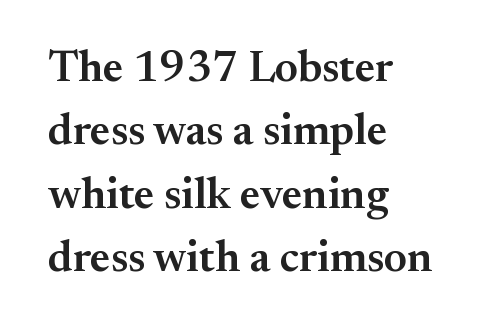
The image shows 44 px semibold serif type, upright; set left-aligned, normal line spacing (1.44x), normal letter spacing, not underlined; medium stroke contrast and a small x-height.
